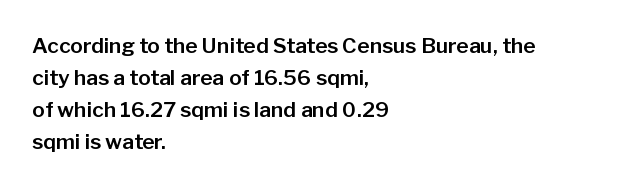
The image shows 21 px text type, upright; set left-aligned, normal line spacing (1.52x), normal letter spacing, not underlined.
